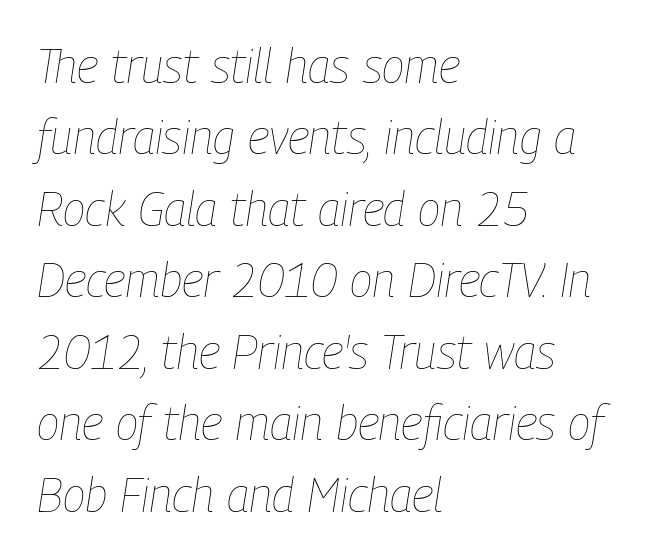
Q: Is the text bold? A: No.
Q: Is the text italic (slanted)? A: Yes, it leans right by about 9 degrees.
Q: Is the text underlined? A: No.
Q: How is the paragraph aligned? A: Left-aligned.
Q: Is the spacing between letters normal or unusually wide? A: Normal.
Q: Is the spacing between lines tight, normal or loose? A: Normal.
Q: Width (condensed, normal, or wide)? A: Condensed.
Q: Stroke contrast? A: Low.
Q: x-height? A: Medium.
Q: Monospaced? A: No.
